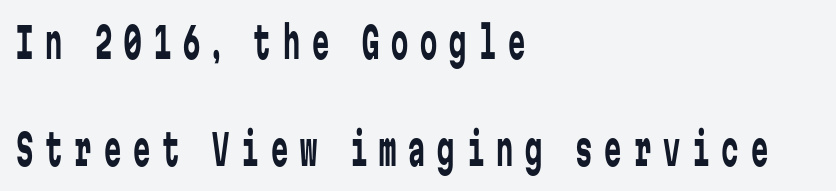
Q: Is the text bold? A: No.
Q: Is the text italic (slanted)? A: No, it is upright.
Q: Is the typeface a serif or a sans-serif typeface? A: Sans-serif.
Q: Is the text underlined? A: No.
Q: How is the paragraph aligned? A: Left-aligned.
Q: Is the spacing between letters normal or unusually wide? A: Unusually wide.
Q: Is the spacing between lines tight, normal or loose? A: Loose.
Q: Width (condensed, normal, or wide)? A: Condensed.
Q: Stroke contrast? A: Low.
Q: x-height? A: Medium.
Q: Monospaced? A: Yes.
